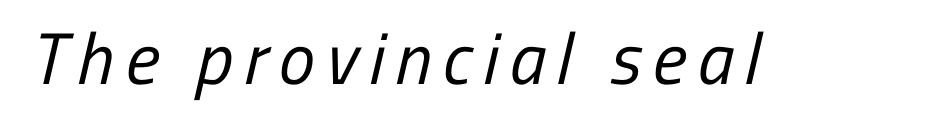
{"serif": "no", "bold": "no", "weight": "regular", "width": "condensed", "stroke_contrast": "low", "x_height": "medium", "monospaced": "no", "underline": "no", "glyph_px": 73}
